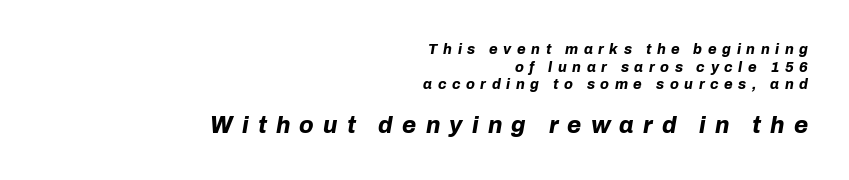
The image shows 23 px bold type, italic (leaning right); set right-aligned, normal line spacing (1.26x), unusually wide letter spacing (+0.4 em), not underlined; the second (bottom) block is 1.64x larger.
